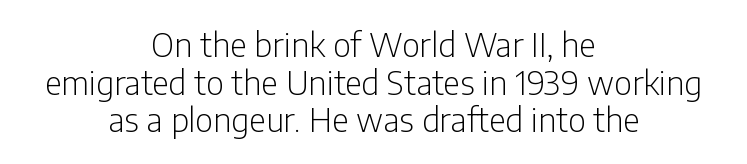
Q: Is the text bold? A: No.
Q: Is the text italic (slanted)? A: No, it is upright.
Q: Is the typeface a serif or a sans-serif typeface? A: Sans-serif.
Q: Is the text underlined? A: No.
Q: How is the paragraph aligned? A: Centered.
Q: Is the spacing between letters normal or unusually wide? A: Normal.
Q: Is the spacing between lines tight, normal or loose? A: Tight.
Q: Width (condensed, normal, or wide)? A: Condensed.
Q: Stroke contrast? A: Low.
Q: x-height? A: Medium.
Q: Monospaced? A: No.
